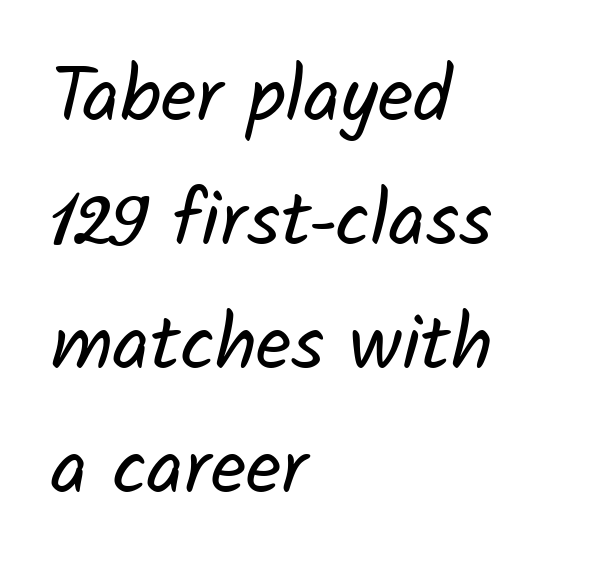
Q: Is the text bold? A: No.
Q: Is the typeface a serif or a sans-serif typeface? A: Sans-serif.
Q: Is the text underlined? A: No.
Q: How is the paragraph aligned? A: Left-aligned.
Q: Is the spacing between letters normal or unusually wide? A: Normal.
Q: Is the spacing between lines tight, normal or loose? A: Normal.
Q: Width (condensed, normal, or wide)? A: Normal.
Q: Stroke contrast? A: Low.
Q: x-height? A: Medium.
Q: Monospaced? A: No.
